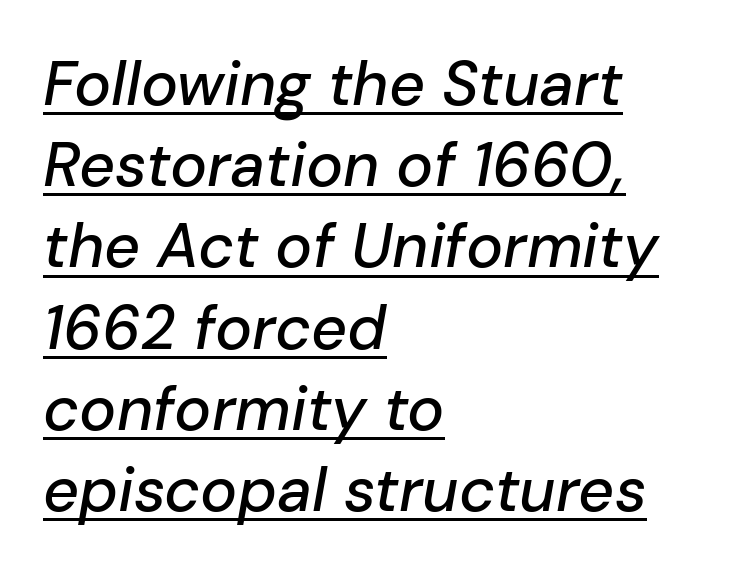
{"italic": "yes", "lean": "right", "slant_degrees": 10, "width": "normal", "stroke_contrast": "low", "x_height": "medium", "monospaced": "no", "underline": "yes", "align": "left", "line_spacing": "normal", "line_spacing_ratio": 1.31, "letter_spacing": "normal", "letter_spacing_em": 0.0, "glyph_px": 62}
